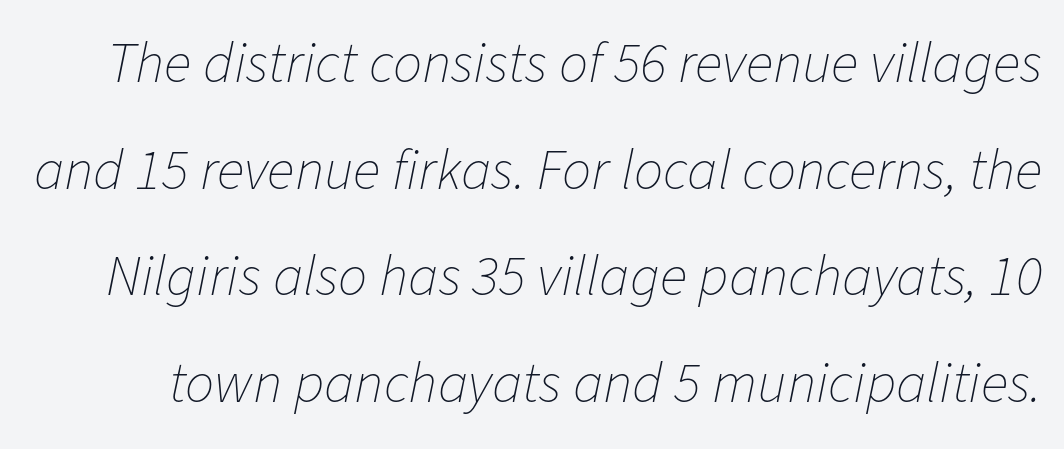
The letters sit at their default tracking, neither squeezed nor spread. Weight: in the light-to-regular range. Anything drawn beneath the words? Only blank space. The passage shown is typed in a proportional face where columns would drift. Characters are canted at an angle relative to the baseline's perpendicular.
